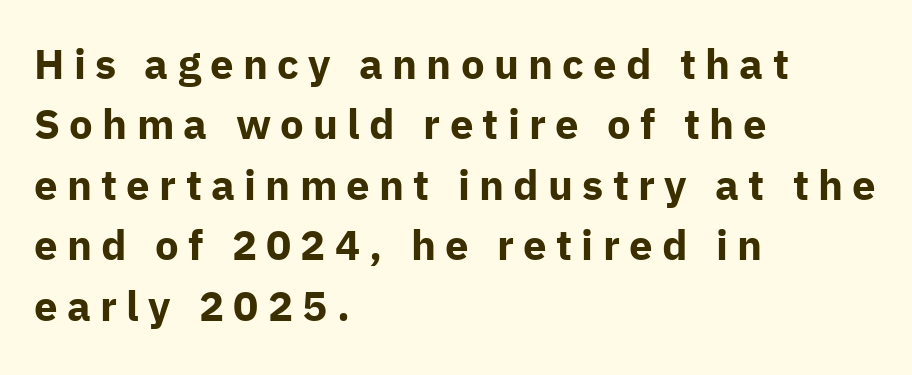
These lines are rendered in a variable-pitch font. A dark, heavy texture on the line: the type is bold. Nothing sits at the stroke ends, so this counts as sans-serif. The typesetter chose a ragged-right arrangement here.
